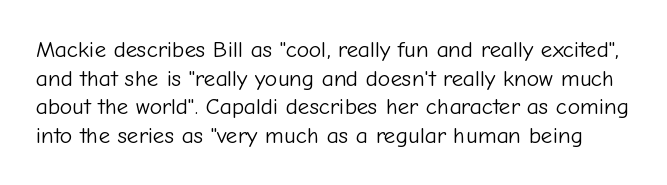
Is the stroke heavy? The answer is a plain regular-or-lighter. The font's upright variant was chosen for this text. Nobody drew a line under any word here. How are the letters spaced? Ordinarily, with no added tracking.
